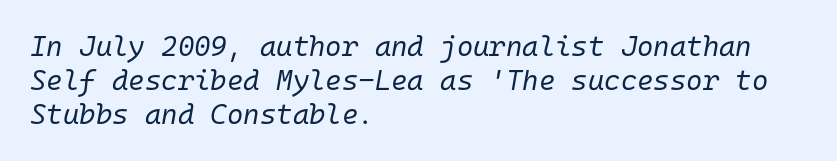
The image shows 28 px regular-weight type, italic (leaning right), monospaced; set left-aligned, line spacing 1.21x, normal letter spacing, not underlined; low stroke contrast and a medium x-height.
